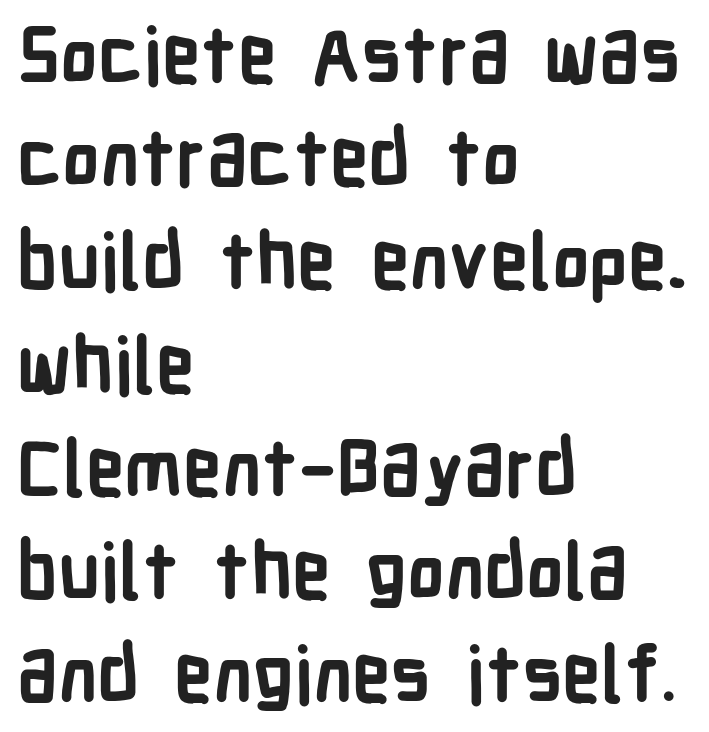
The image shows 77 px semibold, condensed sans-serif type, upright; set left-aligned, normal line spacing (1.34x), normal letter spacing, not underlined; low stroke contrast and a medium x-height.
